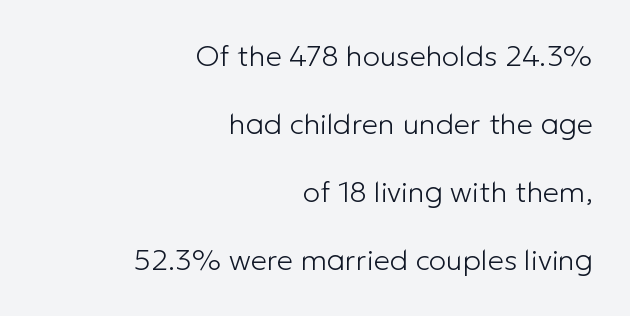
Q: Is the text bold? A: No.
Q: Is the text italic (slanted)? A: No, it is upright.
Q: Is the typeface a serif or a sans-serif typeface? A: Sans-serif.
Q: Is the text underlined? A: No.
Q: How is the paragraph aligned? A: Right-aligned.
Q: Is the spacing between letters normal or unusually wide? A: Normal.
Q: Is the spacing between lines tight, normal or loose? A: Loose.
Q: Width (condensed, normal, or wide)? A: Normal.
Q: Stroke contrast? A: Low.
Q: x-height? A: Medium.
Q: Monospaced? A: No.
